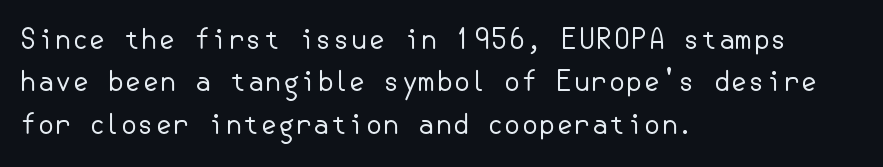
{"serif": "no", "italic": "no", "bold": "no", "weight": "regular", "width": "normal", "stroke_contrast": "low", "x_height": "small", "underline": "no", "align": "left", "line_spacing": "normal", "line_spacing_ratio": 1.51, "letter_spacing": "normal", "letter_spacing_em": 0.0, "glyph_px": 28}
